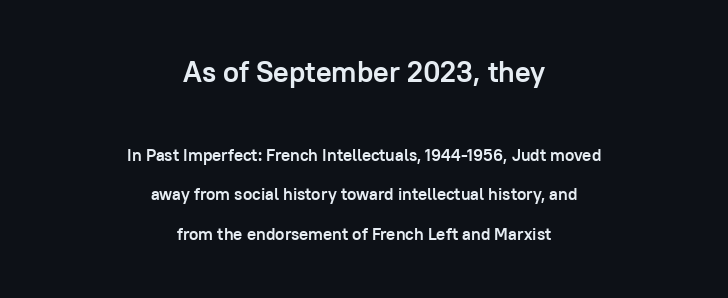
{"serif": "no", "italic": "no", "bold": "yes", "weight": "semibold", "width": "normal", "stroke_contrast": "low", "x_height": "medium", "monospaced": "no", "underline": "no", "align": "center", "line_spacing": "loose", "line_spacing_ratio": 2.33, "letter_spacing": "normal", "letter_spacing_em": 0.0, "larger_block": "first", "size_ratio": 1.71, "glyph_px": 29}
